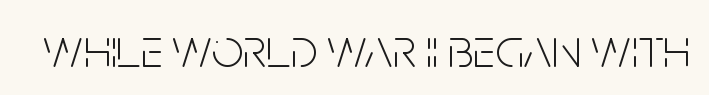
{"serif": "no", "italic": "no", "bold": "no", "weight": "light", "width": "condensed", "stroke_contrast": "low", "x_height": "large", "monospaced": "no", "underline": "no", "letter_spacing": "normal", "letter_spacing_em": 0.0, "glyph_px": 56}
